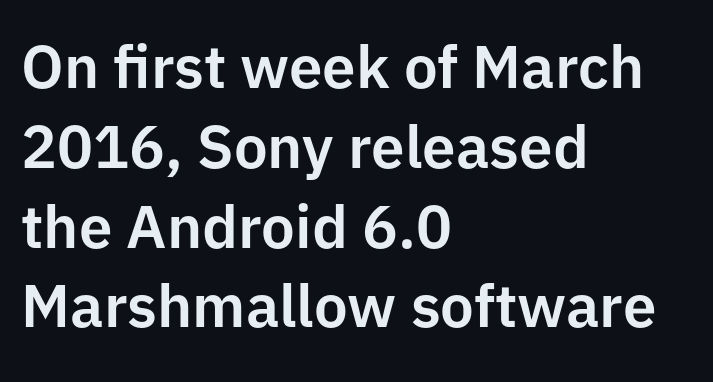
Q: Is the text italic (slanted)? A: No, it is upright.
Q: Is the typeface a serif or a sans-serif typeface? A: Sans-serif.
Q: Is the text underlined? A: No.
Q: How is the paragraph aligned? A: Left-aligned.
Q: Is the spacing between letters normal or unusually wide? A: Normal.
Q: Is the spacing between lines tight, normal or loose? A: Normal.
Q: Width (condensed, normal, or wide)? A: Normal.
Q: Stroke contrast? A: Low.
Q: x-height? A: Medium.
Q: Monospaced? A: No.
